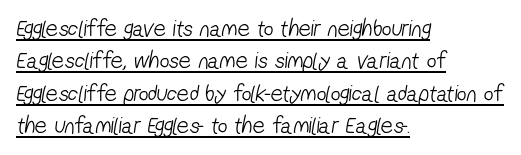
Tracking here is standard; glyphs follow each other at the usual distance. Horizontally, the lines are justified to the leading edge only. This is underlined copy, the kind a proofreader might mark for attention. If you measured baseline to baseline, you'd find a middling distance.
